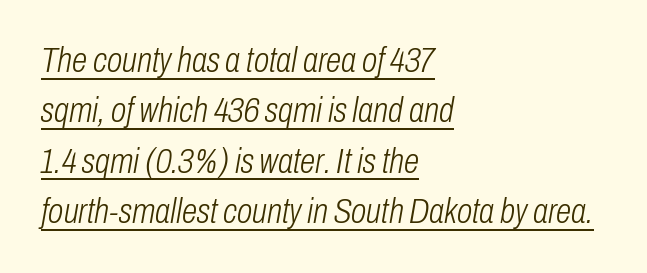
Q: Is the text bold? A: No.
Q: Is the text italic (slanted)? A: Yes, it leans right by about 10 degrees.
Q: Is the text underlined? A: Yes.
Q: How is the paragraph aligned? A: Left-aligned.
Q: Is the spacing between letters normal or unusually wide? A: Normal.
Q: Is the spacing between lines tight, normal or loose? A: Normal.
Q: Width (condensed, normal, or wide)? A: Condensed.
Q: Stroke contrast? A: Low.
Q: x-height? A: Medium.
Q: Monospaced? A: No.
